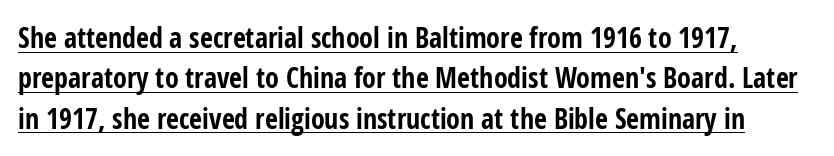
Set as a true bold cut, around the 700 mark. A typesetter would label this face a sans. Here the designer chose a conventional face with non-uniform glyph widths. Reading down the column, the eye jumps a familiar distance to each next line. Unlike italic type, these characters show no tilt at all. A typesetter would call this zero additional tracking.
